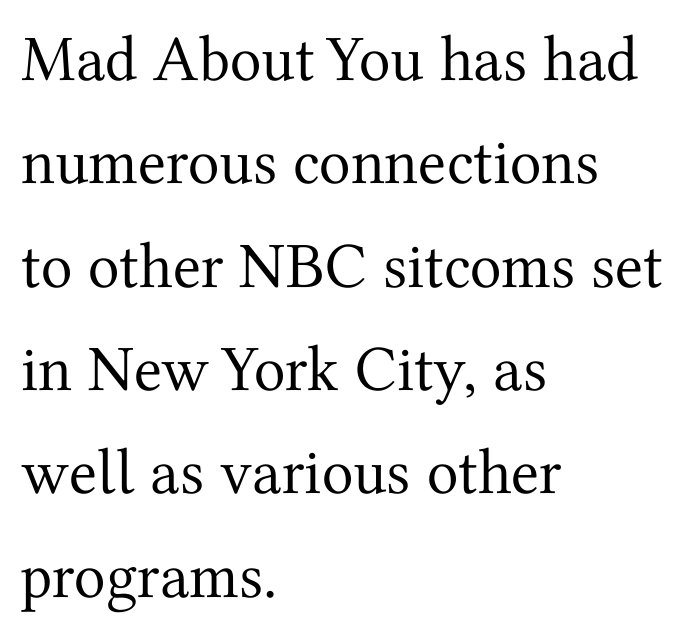
The image shows 65 px regular-weight serif type, upright; set left-aligned, normal line spacing (1.59x), normal letter spacing, not underlined; medium stroke contrast and a medium x-height.
